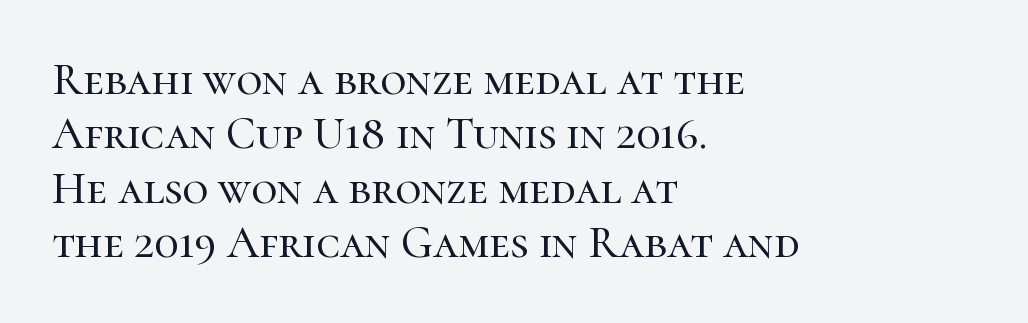
{"serif": "yes", "italic": "no", "width": "normal", "stroke_contrast": "high", "x_height": "medium", "monospaced": "no", "underline": "no", "align": "left", "line_spacing_ratio": 1.21, "letter_spacing": "normal", "letter_spacing_em": 0.0, "glyph_px": 45}
